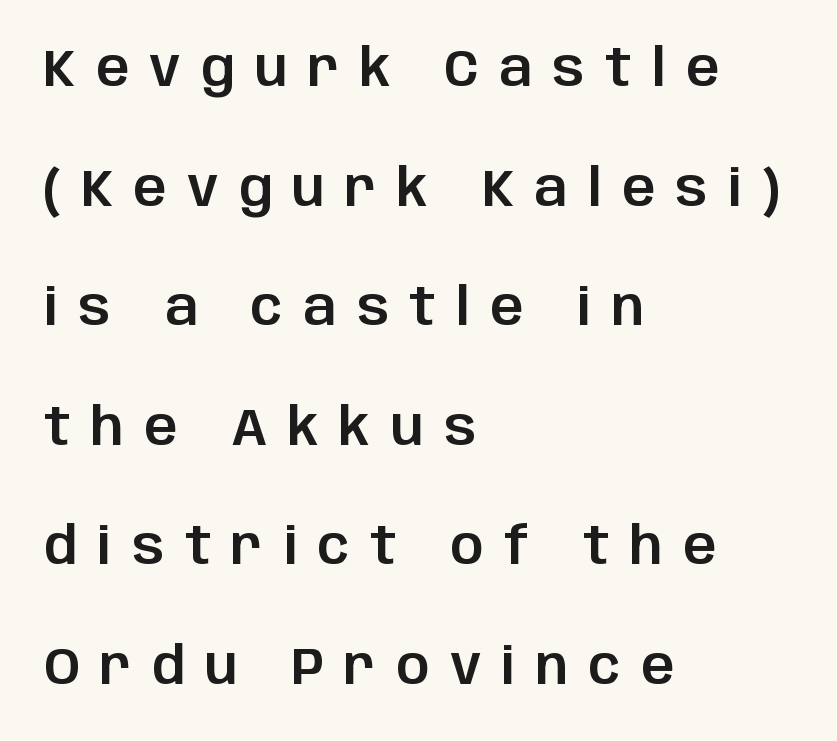
Quick note: not italic, upright. The horizontal fit of the characters is loose and conspicuously gappy. Each new line begins a long way beneath the previous one. Unmarked baselines from the first word to the last. Here the designer chose a conventional face with non-uniform glyph widths.
